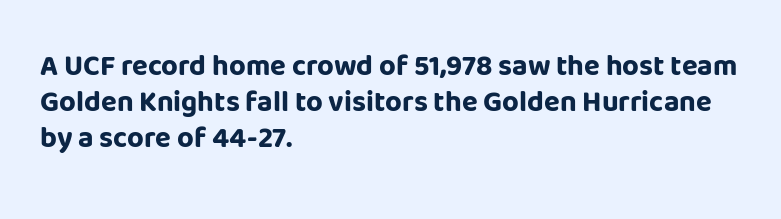
The image shows 29 px bold sans-serif type, upright; set left-aligned, normal line spacing (1.25x), normal letter spacing, not underlined; low stroke contrast and a large x-height.
